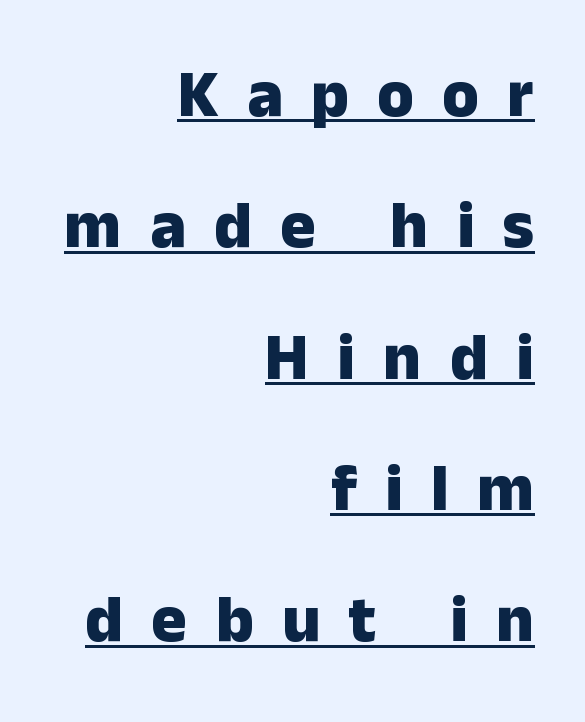
{"serif": "no", "italic": "no", "bold": "yes", "weight": "heavy", "width": "normal", "stroke_contrast": "low", "x_height": "medium", "monospaced": "no", "underline": "yes", "align": "right", "line_spacing": "loose", "line_spacing_ratio": 1.99, "letter_spacing": "wide", "letter_spacing_em": 0.43, "glyph_px": 66}
